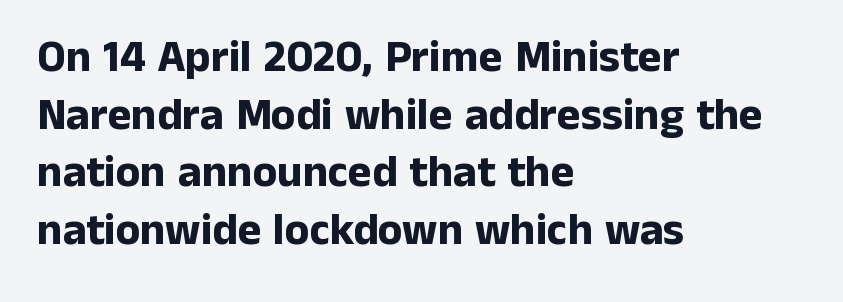
{"serif": "no", "italic": "no", "bold": "yes", "weight": "bold", "width": "normal", "stroke_contrast": "low", "x_height": "medium", "monospaced": "no", "underline": "no", "align": "left", "line_spacing": "normal", "line_spacing_ratio": 1.28, "letter_spacing": "normal", "letter_spacing_em": 0.0, "glyph_px": 45}
